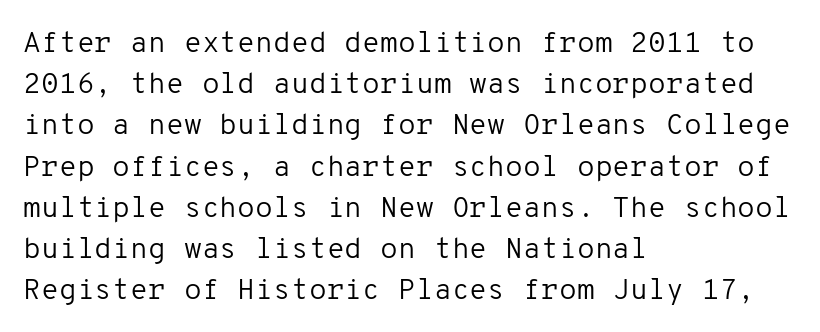
{"serif": "no", "italic": "no", "bold": "no", "weight": "regular", "width": "normal", "stroke_contrast": "low", "x_height": "medium", "monospaced": "yes", "underline": "no", "align": "left", "line_spacing": "normal", "line_spacing_ratio": 1.42, "letter_spacing": "normal", "letter_spacing_em": 0.0, "glyph_px": 29}
